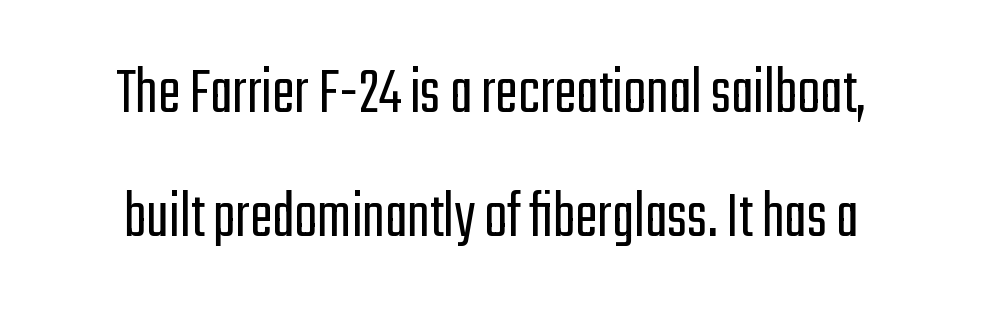
The image shows 68 px light, condensed sans-serif type, upright; set line spacing 1.83x, normal letter spacing, not underlined; low stroke contrast and a medium x-height.
